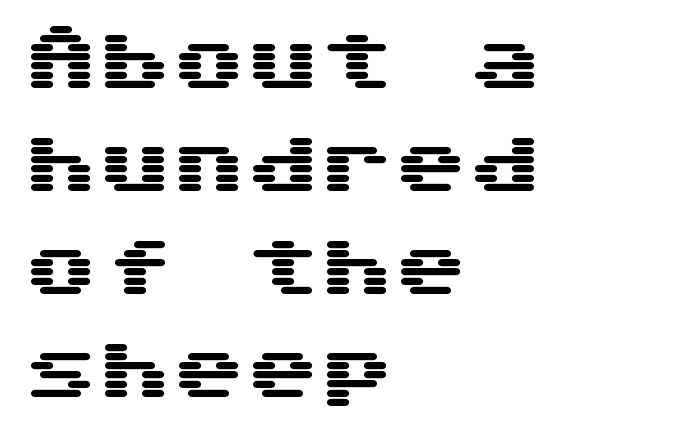
The image shows 74 px wide sans-serif type, upright; set left-aligned, normal line spacing (1.39x), normal letter spacing, not underlined; medium stroke contrast and a medium x-height.
